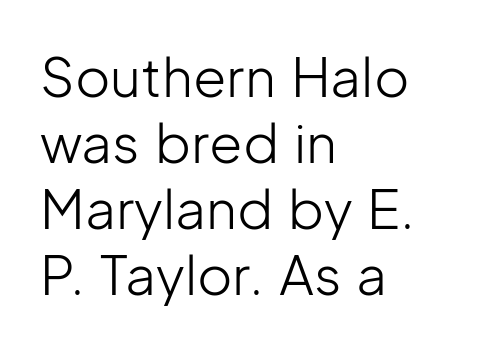
The zone under the glyphs is completely vacant. Posture: straight, roman, zero tilt. Nothing unusual about the tracking: characters are spaced as the font intends. A typesetter would call this proportional, since set widths differ per character. Check where the strokes stop: nothing finishes them off — pure sans. Nothing heavy about these letters — not bold at all.
